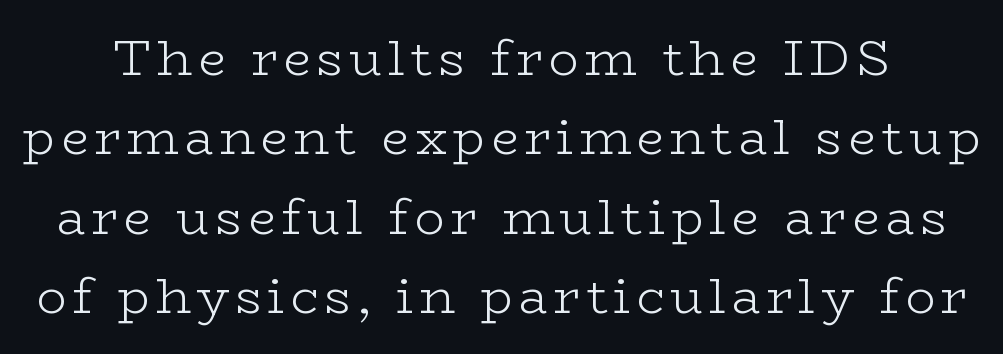
The image shows 50 px light, wide serif type, upright; set normal line spacing (1.59x), not underlined; low stroke contrast and a medium x-height.
